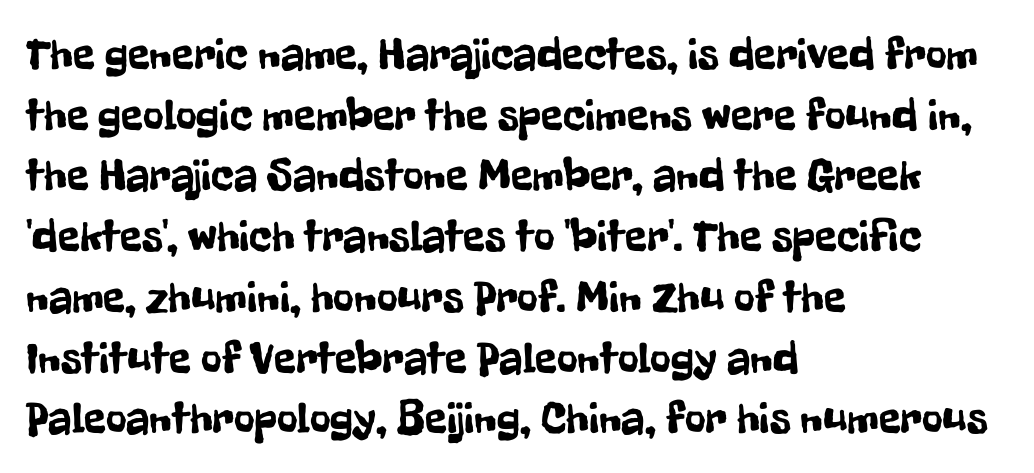
{"serif": "no", "italic": "no", "width": "condensed", "stroke_contrast": "low", "x_height": "medium", "monospaced": "no", "underline": "no", "align": "left", "line_spacing": "normal", "line_spacing_ratio": 1.35, "letter_spacing": "normal", "letter_spacing_em": 0.0, "glyph_px": 45}
